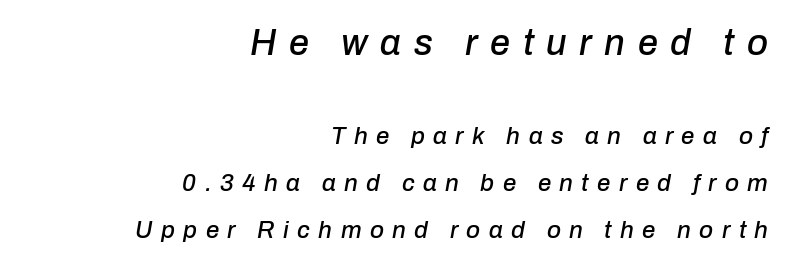
This sample trades compactness for vertical openness between lines. Here the first block reads like a headline and the second like body copy. Do the characters align in a grid? No, the font is proportional. Decoration check: the copy has no underline. Italic? Definitely — the glyphs are oblique.
